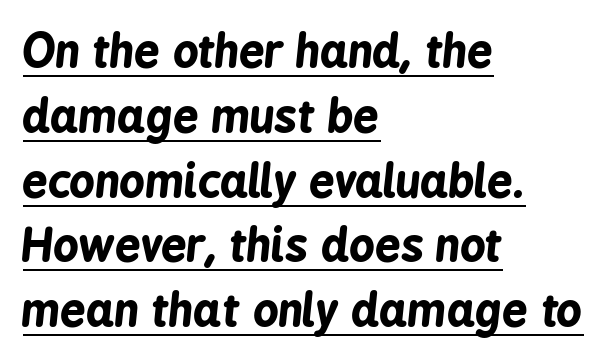
The image shows 45 px bold, condensed type, italic (leaning right); set left-aligned, normal line spacing (1.44x), normal letter spacing, underlined; low stroke contrast and a medium x-height.
